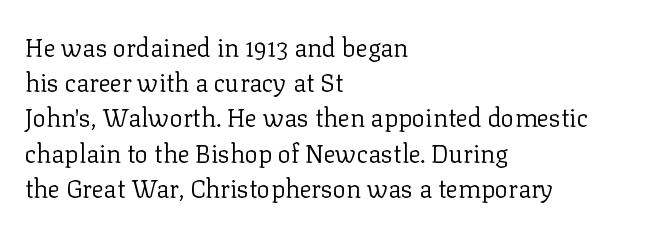
The image shows 25 px text type, upright; set left-aligned, normal line spacing (1.41x), normal letter spacing, not underlined.
